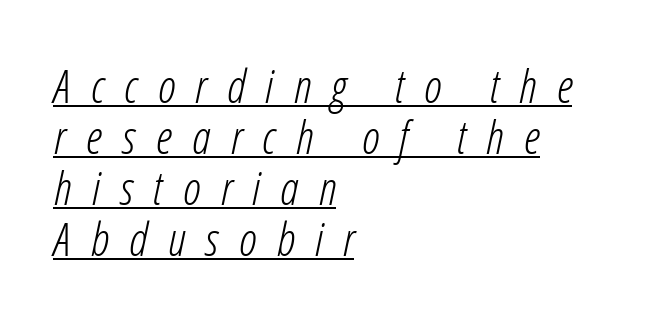
{"italic": "yes", "lean": "right", "slant_degrees": 12, "bold": "no", "weight": "light", "width": "condensed", "stroke_contrast": "low", "x_height": "medium", "monospaced": "no", "underline": "yes", "align": "left", "line_spacing": "tight", "line_spacing_ratio": 1.11, "letter_spacing": "wide", "letter_spacing_em": 0.44, "glyph_px": 46}
